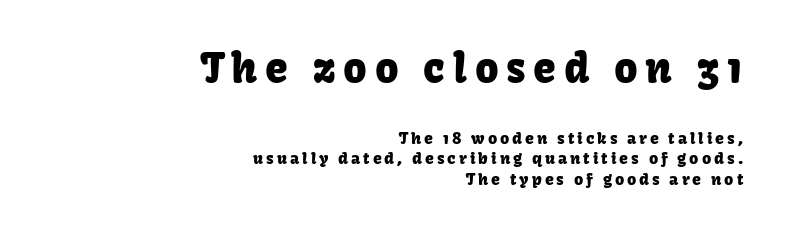
Q: Is the text italic (slanted)? A: No, it is upright.
Q: Is the typeface a serif or a sans-serif typeface? A: Sans-serif.
Q: Is the text underlined? A: No.
Q: How is the paragraph aligned? A: Right-aligned.
Q: Is the spacing between lines tight, normal or loose? A: Normal.
Q: Which block of text is set in a larger size, the first (top) or the second (bottom)? A: The first (top) one.
Q: Width (condensed, normal, or wide)? A: Normal.
Q: Stroke contrast? A: Low.
Q: x-height? A: Medium.
Q: Monospaced? A: No.
